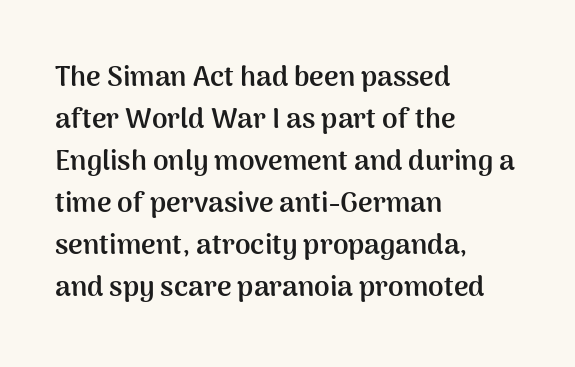
These lines sit exactly where default settings would place them. Do the characters align in a grid? No, the font is proportional. The strokes are fattened all the way to bold. The tracking reads as untouched default to a designer's eye.
